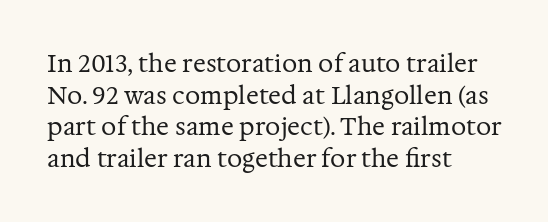
Leftover space on each line is placed entirely after the last word. The typesetting does not lean heavy: it is not bold. Honestly, the letter spacing is just normal — you wouldn't notice it. Underline: absent. If you drew a line through each stem, it would be perfectly vertical.
